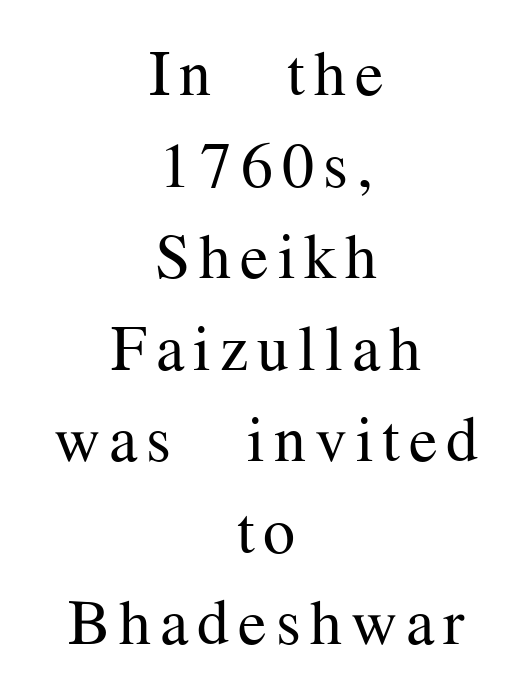
{"serif": "yes", "italic": "no", "bold": "no", "weight": "regular", "width": "normal", "stroke_contrast": "medium", "x_height": "medium", "monospaced": "no", "underline": "no", "align": "center", "line_spacing": "normal", "line_spacing_ratio": 1.43, "glyph_px": 64}
